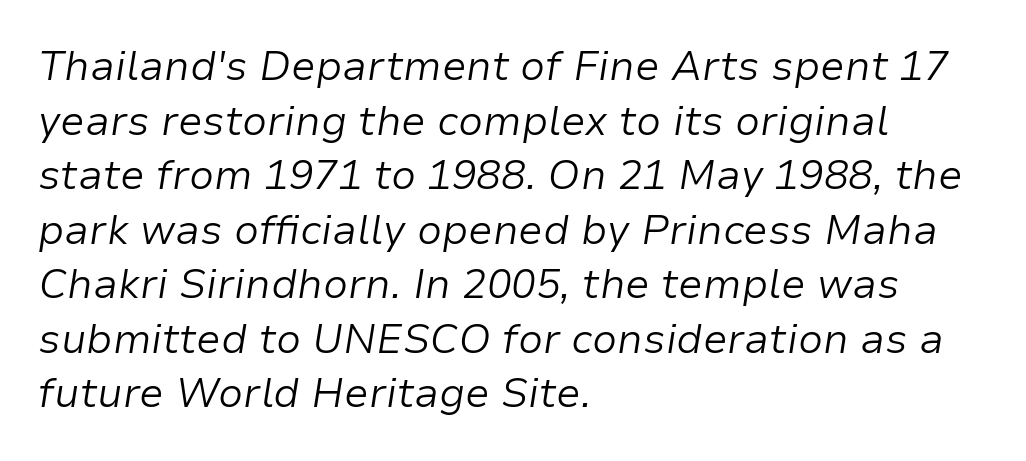
The image shows 41 px light type, italic (leaning right); set left-aligned, normal line spacing (1.33x), normal letter spacing, not underlined; low stroke contrast and a medium x-height.
